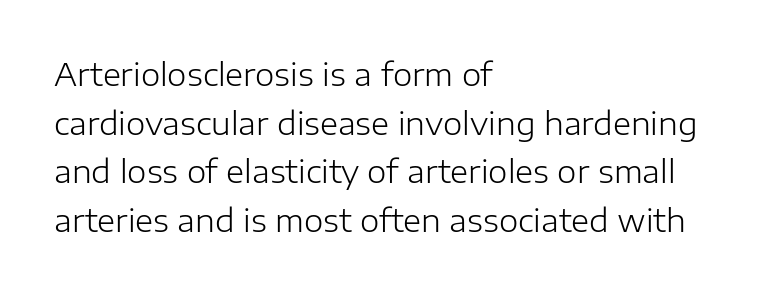
The image shows 31 px light sans-serif type, upright; set left-aligned, normal line spacing (1.57x), normal letter spacing, not underlined; low stroke contrast and a medium x-height.
